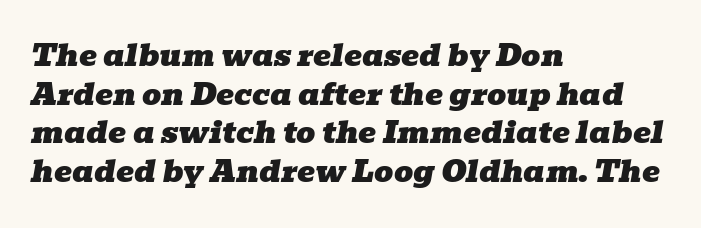
The image shows 30 px wide serif type, italic (leaning right); set left-aligned, normal line spacing (1.29x), normal letter spacing, not underlined; low stroke contrast and a medium x-height.
